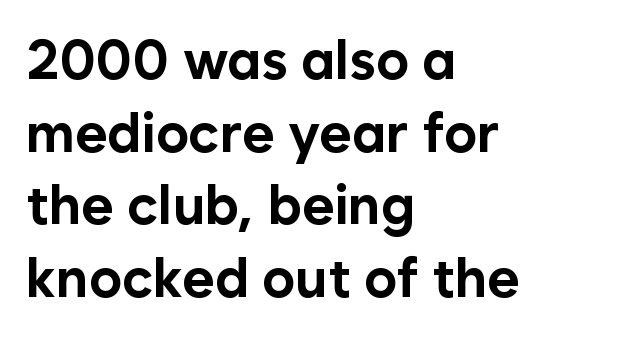
{"serif": "no", "italic": "no", "bold": "yes", "weight": "bold", "width": "normal", "stroke_contrast": "low", "x_height": "medium", "monospaced": "no", "underline": "no", "align": "left", "line_spacing": "normal", "line_spacing_ratio": 1.32, "letter_spacing": "normal", "letter_spacing_em": 0.0, "glyph_px": 55}
